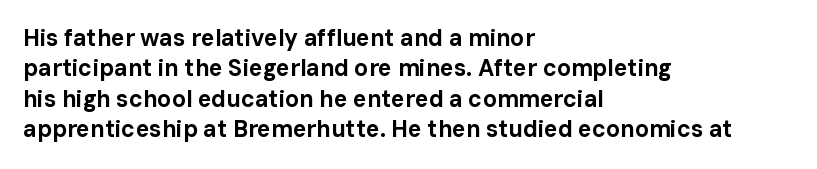
Q: Is the text bold? A: Yes.
Q: Is the text italic (slanted)? A: No, it is upright.
Q: Is the text underlined? A: No.
Q: How is the paragraph aligned? A: Left-aligned.
Q: Is the spacing between letters normal or unusually wide? A: Normal.
Q: Is the spacing between lines tight, normal or loose? A: Normal.
